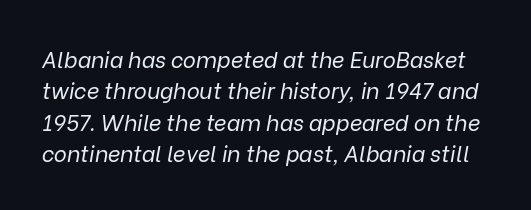
Q: Is the text bold? A: No.
Q: Is the text italic (slanted)? A: Yes, it leans right by about 9 degrees.
Q: Is the text underlined? A: No.
Q: Is the spacing between letters normal or unusually wide? A: Normal.
Q: Is the spacing between lines tight, normal or loose? A: Normal.
